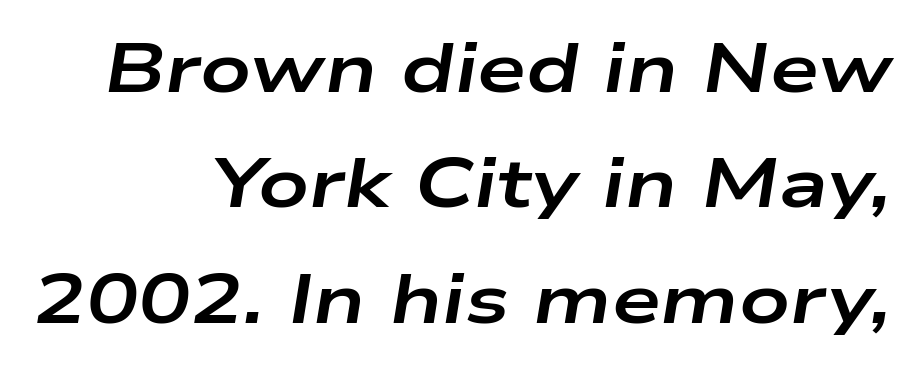
Q: Is the text bold? A: Yes.
Q: Is the text italic (slanted)? A: Yes, it leans right by about 9 degrees.
Q: Is the text underlined? A: No.
Q: How is the paragraph aligned? A: Right-aligned.
Q: Is the spacing between letters normal or unusually wide? A: Normal.
Q: Is the spacing between lines tight, normal or loose? A: Normal.
Q: Width (condensed, normal, or wide)? A: Wide.
Q: Stroke contrast? A: Low.
Q: x-height? A: Medium.
Q: Monospaced? A: No.
